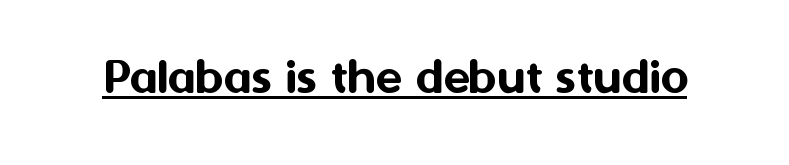
The image shows 54 px sans-serif type, upright; set normal letter spacing, underlined; medium stroke contrast and a medium x-height.
